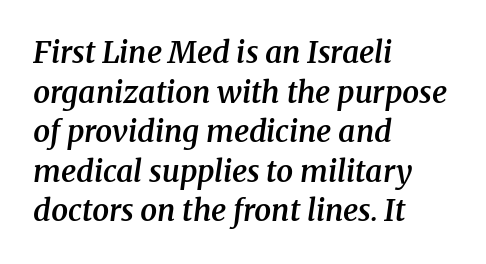
The strokes are fattened partway — semibold, not bold. The letters sit at their default tracking, neither squeezed nor spread. The space beneath each line is pristine and unruled. Looks like regular typesetting: each glyph gets only the width it needs.
